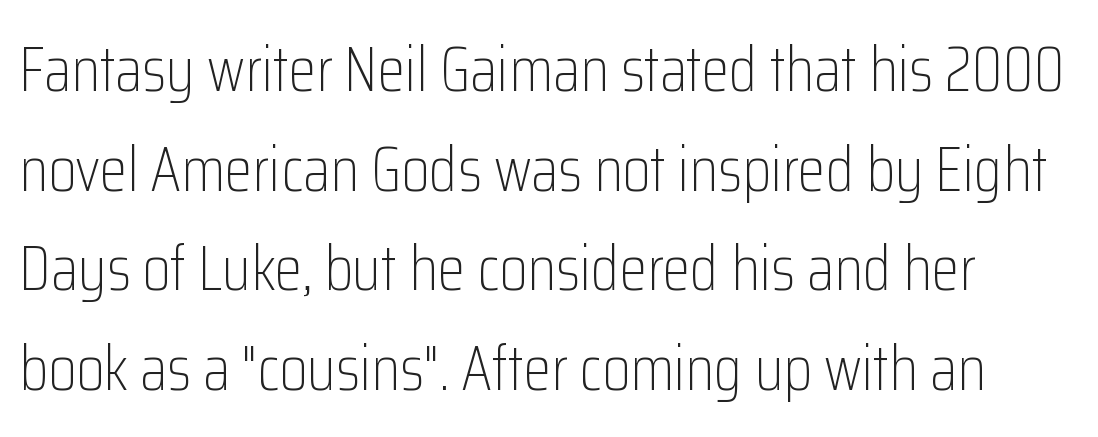
Q: Is the text bold? A: No.
Q: Is the text italic (slanted)? A: No, it is upright.
Q: Is the typeface a serif or a sans-serif typeface? A: Sans-serif.
Q: Is the text underlined? A: No.
Q: Is the spacing between letters normal or unusually wide? A: Normal.
Q: Is the spacing between lines tight, normal or loose? A: Normal.
Q: Width (condensed, normal, or wide)? A: Condensed.
Q: Stroke contrast? A: Low.
Q: x-height? A: Medium.
Q: Monospaced? A: No.
